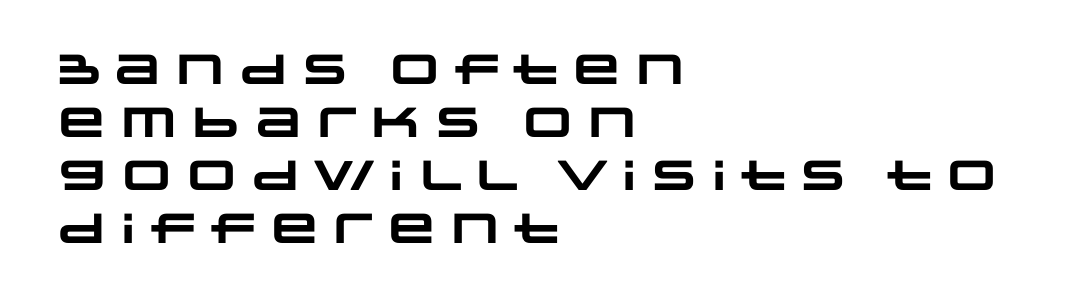
{"serif": "no", "bold": "yes", "weight": "heavy", "width": "wide", "stroke_contrast": "low", "x_height": "large", "monospaced": "no", "underline": "no", "align": "left", "line_spacing": "normal", "line_spacing_ratio": 1.26, "letter_spacing": "normal", "letter_spacing_em": 0.0, "glyph_px": 42}
